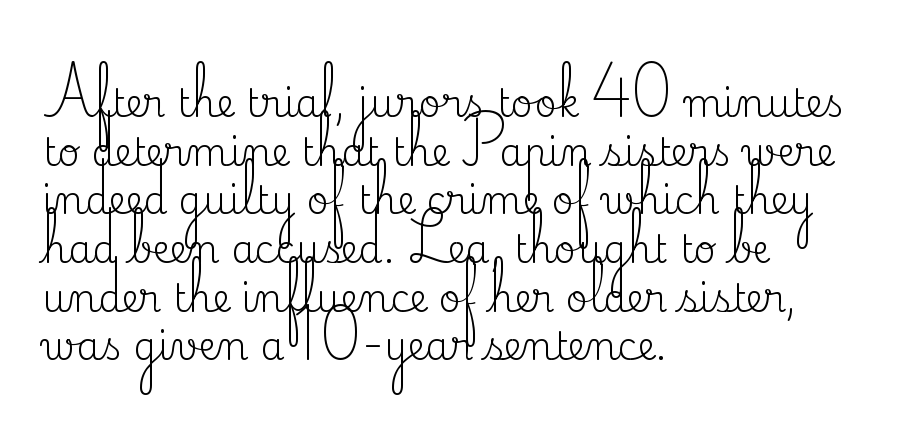
The image shows 38 px regular-weight serif type, upright; set left-aligned, normal line spacing (1.28x), normal letter spacing, not underlined; medium stroke contrast and a small x-height.
